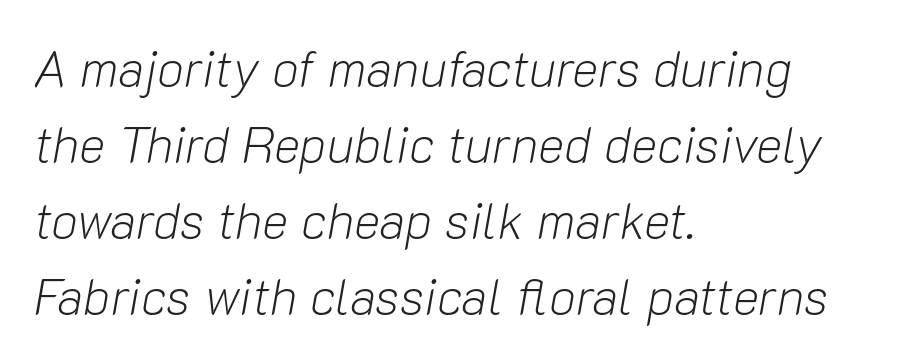
The lettering tilts uniformly, giving the passage an italic look. Glyph-to-glyph distance matches everyday printed text. This block has exactly the height ordinary leading produces. Heft: none added — not bold. Varying glyph widths throughout — classic text-font behaviour. Check under the words: just untouched page.
